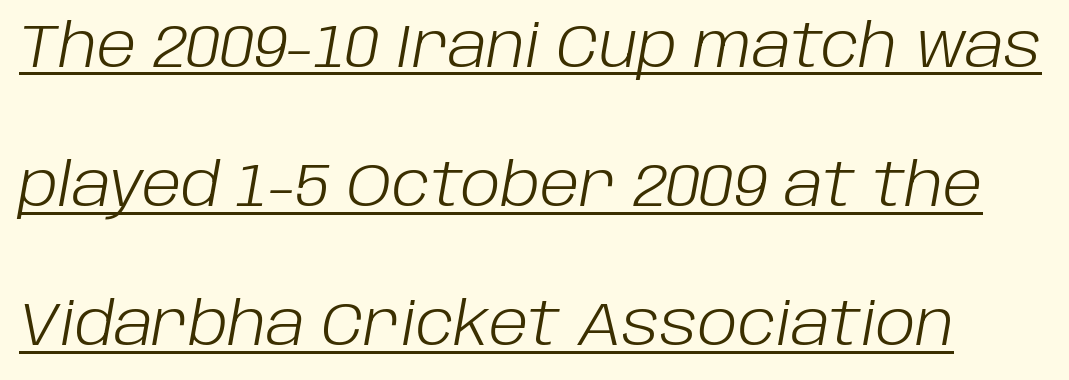
The image shows 60 px light type, italic (leaning right); set loose line spacing (2.32x), normal letter spacing, underlined; low stroke contrast and a large x-height.
